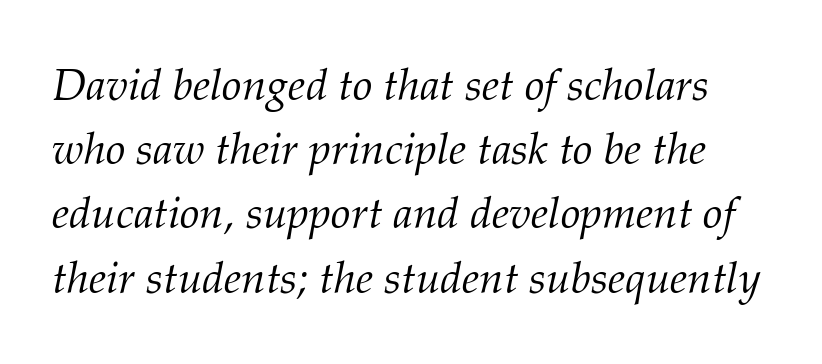
Q: Is the text bold? A: No.
Q: Is the text italic (slanted)? A: Yes, it leans right by about 12 degrees.
Q: Is the typeface a serif or a sans-serif typeface? A: Serif.
Q: Is the text underlined? A: No.
Q: Is the spacing between letters normal or unusually wide? A: Normal.
Q: Is the spacing between lines tight, normal or loose? A: Normal.
Q: Width (condensed, normal, or wide)? A: Normal.
Q: Stroke contrast? A: Medium.
Q: x-height? A: Medium.
Q: Monospaced? A: No.
